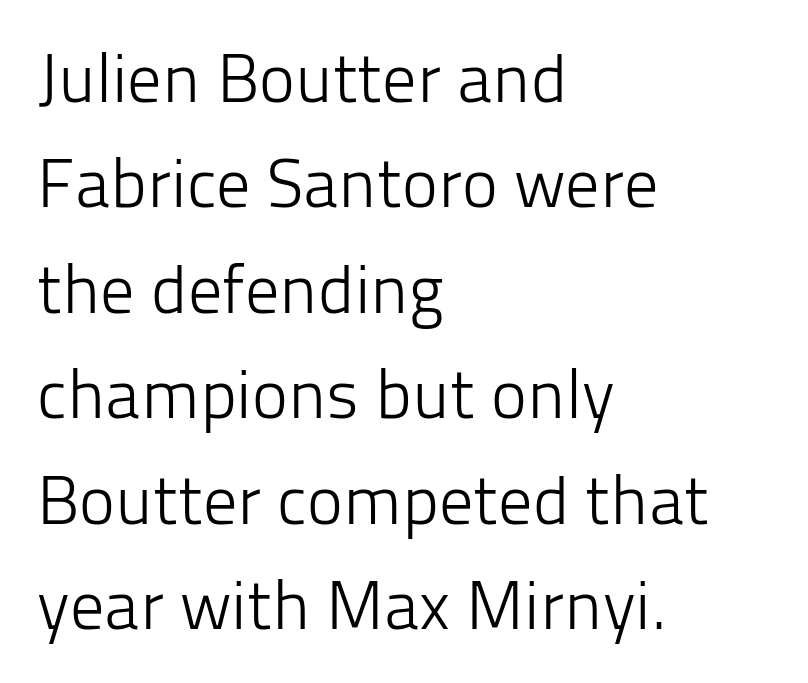
{"serif": "no", "italic": "no", "bold": "no", "weight": "light", "width": "normal", "stroke_contrast": "low", "x_height": "medium", "monospaced": "no", "underline": "no", "align": "left", "line_spacing": "normal", "line_spacing_ratio": 1.55, "letter_spacing": "normal", "letter_spacing_em": 0.0, "glyph_px": 68}
